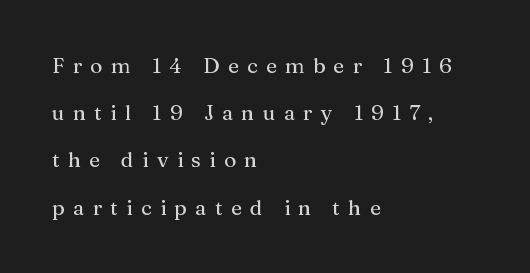
There is plenty of visible air inserted between adjacent glyphs. Quick note: not italic, upright. Any mark beneath the type? The region is blank. The typesetter chose a ragged-right arrangement here. Compared with typical paragraphs, the rows here are farther apart.
